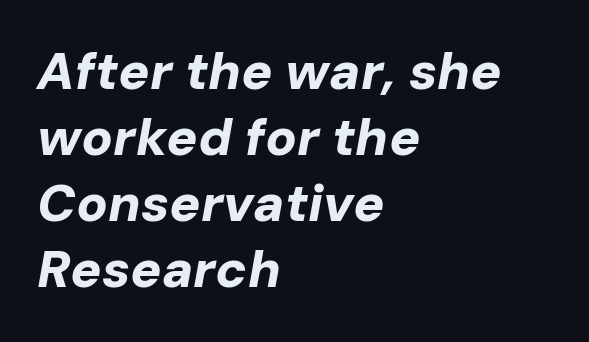
A classic flush-left, rag-right setting is used for this passage. Any mark beneath the type? The region is blank. Compared with typical paragraphs, the rows here are spaced about the same. Compared with typical body copy, the letter spacing here is the same.
